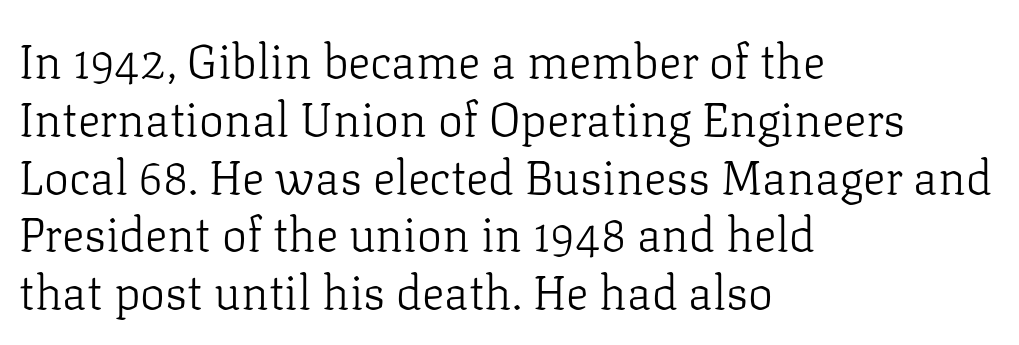
The image shows 47 px light serif type, upright; set left-aligned, line spacing 1.23x, normal letter spacing, not underlined; low stroke contrast and a medium x-height.
